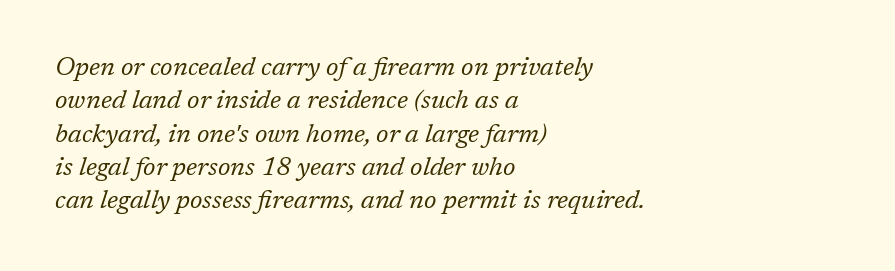
{"italic": "yes", "lean": "right", "slant_degrees": 17, "bold": "no", "underline": "no", "align": "left", "line_spacing": "normal", "line_spacing_ratio": 1.28, "letter_spacing": "normal", "letter_spacing_em": 0.0, "glyph_px": 26}
